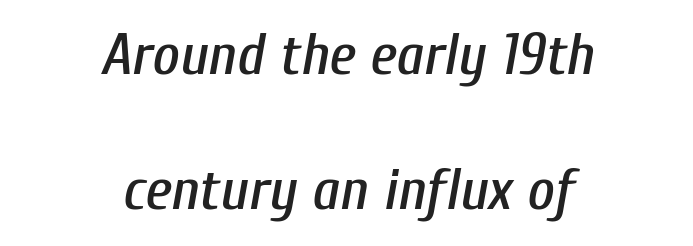
The image shows 59 px condensed type, italic (leaning right); set centered, loose line spacing (2.28x), normal letter spacing, not underlined; low stroke contrast and a medium x-height.
